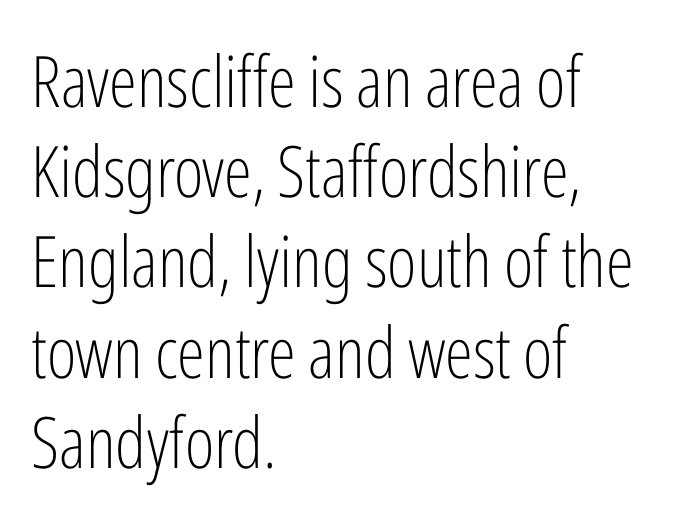
The glyphs are unaccompanied by any horizontal stroke below them. In terms of letterspacing, this is plain default setting. One glance says typical: line gaps are just what's usual. All the whitespace from short lines collects on the right. The characters are drawn with everyday or finer stroke widths.
